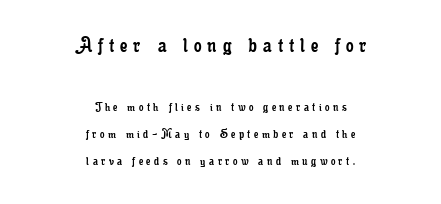
{"italic": "no", "bold": "no", "underline": "no", "align": "center", "line_spacing": "loose", "line_spacing_ratio": 1.94, "letter_spacing": "wide", "letter_spacing_em": 0.25, "larger_block": "first", "size_ratio": 1.71, "glyph_px": 24}
